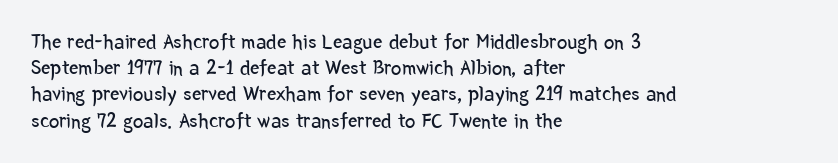
Does extra space separate the letters? No, they use regular spacing. Layout note: lines flush left. The area under the type is left untouched. This reads as an unemphasized weight, regular at the heaviest. This is roman type, the default non-slanted kind. Vertical spacing — default.
